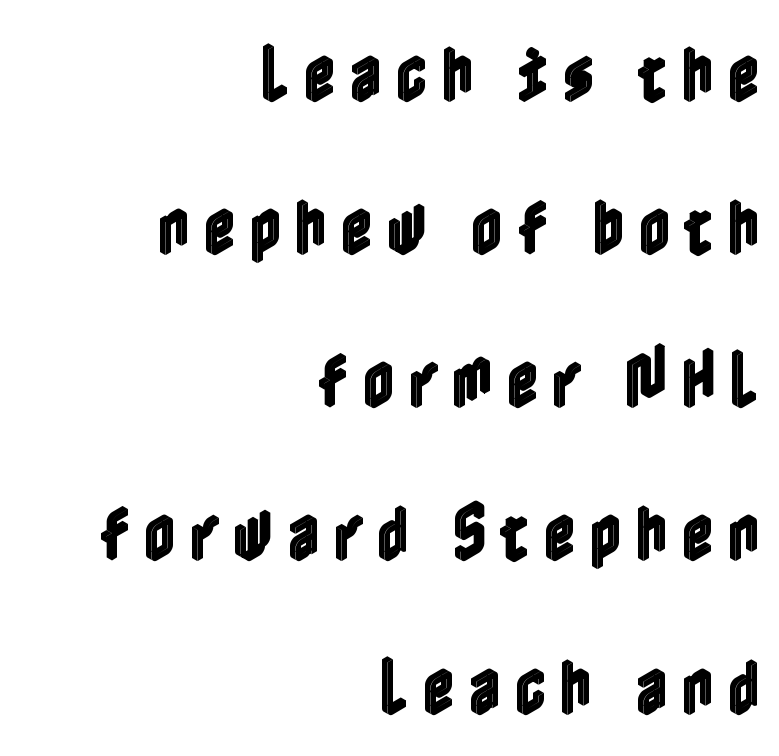
Q: Is the text italic (slanted)? A: No, it is upright.
Q: Is the text underlined? A: No.
Q: How is the paragraph aligned? A: Right-aligned.
Q: Is the spacing between letters normal or unusually wide? A: Unusually wide.
Q: Is the spacing between lines tight, normal or loose? A: Loose.
Q: Width (condensed, normal, or wide)? A: Condensed.
Q: x-height? A: Medium.
